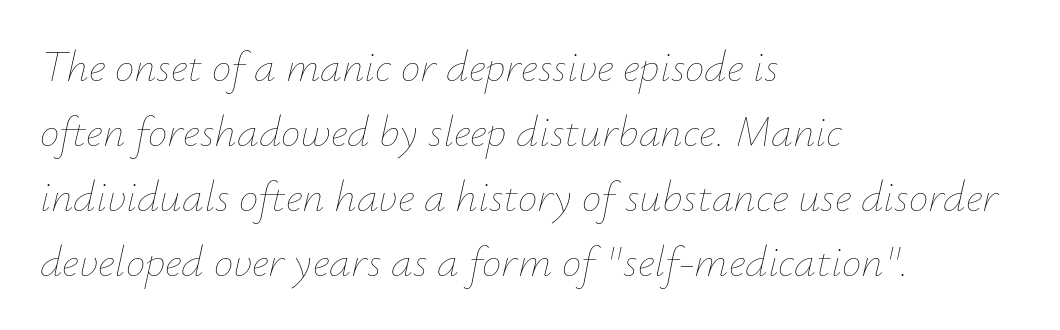
Q: Is the text bold? A: No.
Q: Is the text italic (slanted)? A: Yes, it leans right by about 12 degrees.
Q: Is the text underlined? A: No.
Q: How is the paragraph aligned? A: Left-aligned.
Q: Is the spacing between letters normal or unusually wide? A: Normal.
Q: Is the spacing between lines tight, normal or loose? A: Normal.
Q: Width (condensed, normal, or wide)? A: Normal.
Q: Stroke contrast? A: Low.
Q: x-height? A: Small.
Q: Monospaced? A: No.
